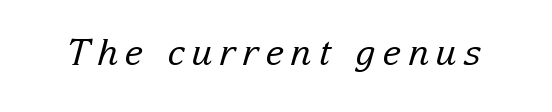
The image shows 36 px regular-weight serif type, italic (leaning right); set not underlined; low stroke contrast and a medium x-height.
